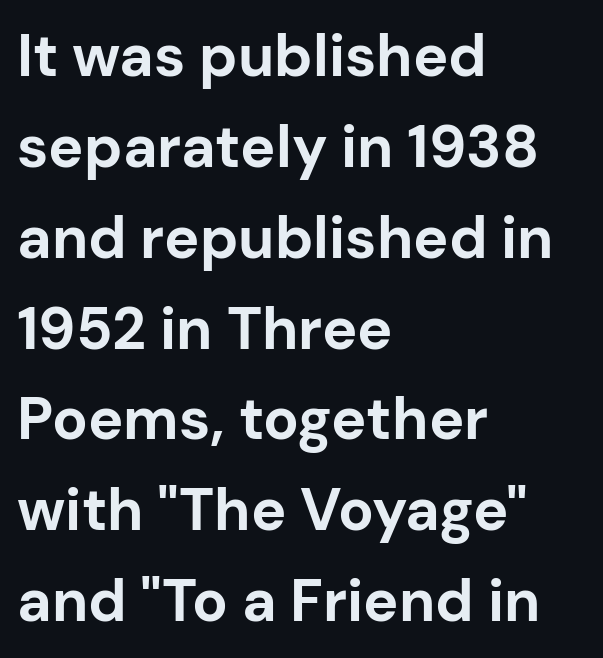
How are the letters spaced? Ordinarily, with no added tracking. The lettering holds an erect, upright posture throughout. Bold? Absolutely — the strokes are thick and heavy. Any mark beneath the type? The region is blank. The lines in this sample share a left origin and differ only in where they stop. A typesetter would label this face a sans.
